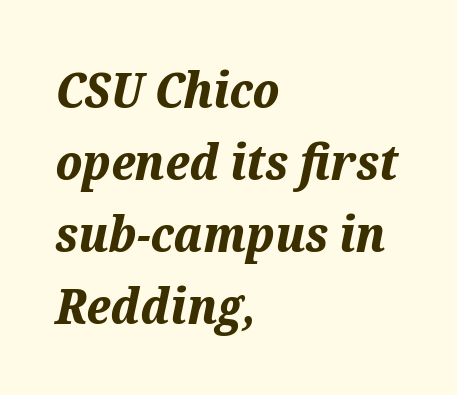
The face used here has the dense, thick strokes of a bold. The passage shown leans; its letterforms are oblique. The glyphs are unaccompanied by any horizontal stroke below them. How are the letters spaced? Ordinarily, with no added tracking. You could not count columns in this text — the font is proportionally spaced. This block has exactly the height ordinary leading produces.
